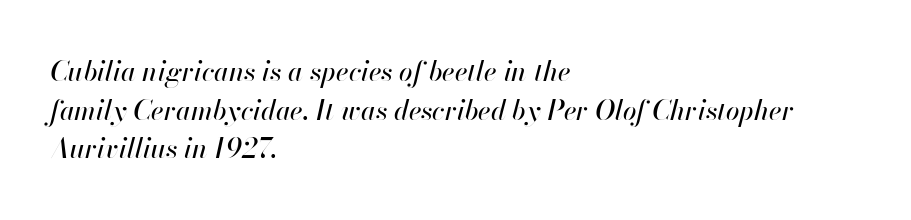
Students, note that the glyphs here touch the page at normal intervals. Reading down the column, the eye jumps a familiar distance to each next line. This is oblique type, the kind used for emphasis or titles. Rule under the text: the space is simply empty.
